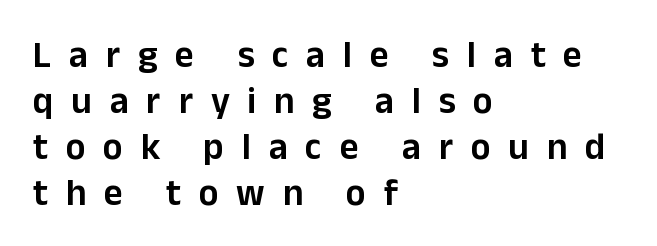
Q: Is the text italic (slanted)? A: No, it is upright.
Q: Is the typeface a serif or a sans-serif typeface? A: Sans-serif.
Q: Is the text underlined? A: No.
Q: How is the paragraph aligned? A: Left-aligned.
Q: Is the spacing between letters normal or unusually wide? A: Unusually wide.
Q: Width (condensed, normal, or wide)? A: Normal.
Q: Stroke contrast? A: Low.
Q: x-height? A: Medium.
Q: Monospaced? A: No.
